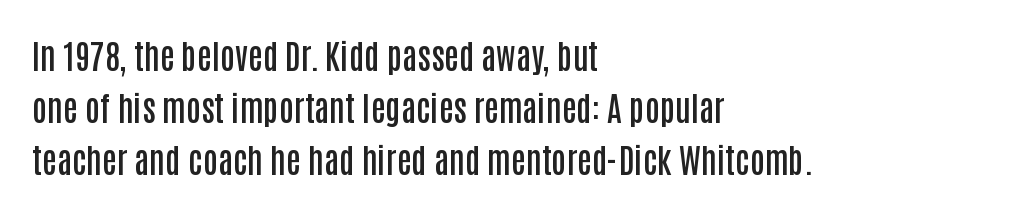
The image shows 33 px semibold, condensed sans-serif type, upright; set left-aligned, normal line spacing (1.57x), normal letter spacing, not underlined; low stroke contrast and a large x-height.
